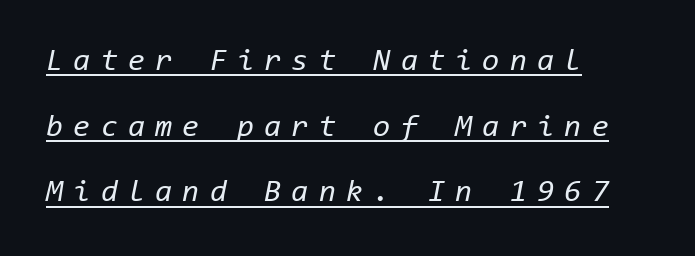
Q: Is the text bold? A: No.
Q: Is the text italic (slanted)? A: Yes, it leans right by about 11 degrees.
Q: Is the text underlined? A: Yes.
Q: How is the paragraph aligned? A: Left-aligned.
Q: Is the spacing between letters normal or unusually wide? A: Unusually wide.
Q: Is the spacing between lines tight, normal or loose? A: Loose.
Q: Width (condensed, normal, or wide)? A: Normal.
Q: Stroke contrast? A: Low.
Q: x-height? A: Medium.
Q: Monospaced? A: Yes.
